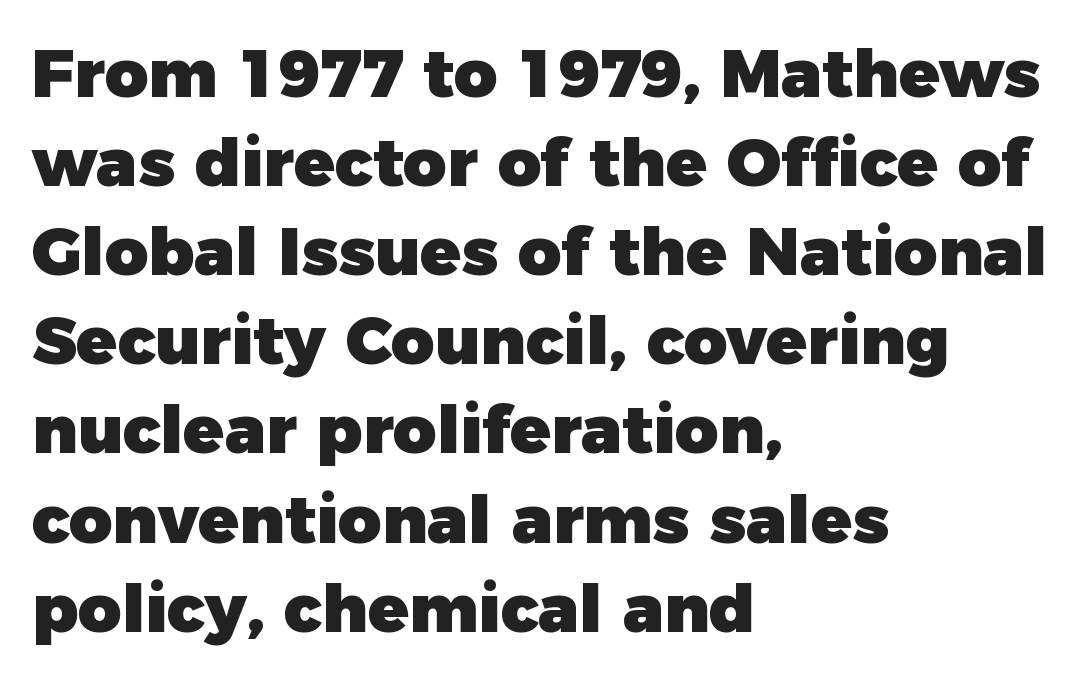
{"serif": "no", "italic": "no", "bold": "yes", "weight": "heavy", "width": "normal", "stroke_contrast": "low", "x_height": "medium", "monospaced": "no", "underline": "no", "align": "left", "line_spacing": "normal", "line_spacing_ratio": 1.33, "letter_spacing": "normal", "letter_spacing_em": 0.0, "glyph_px": 67}
